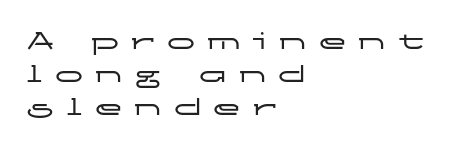
Substantial extra tracking has been applied to these lines. The glyphs in this specimen are sans serif. One-word summary of the alignment: left. Plain, unruled lines of type. The passage shown is typed in a proportional face where columns would drift.
